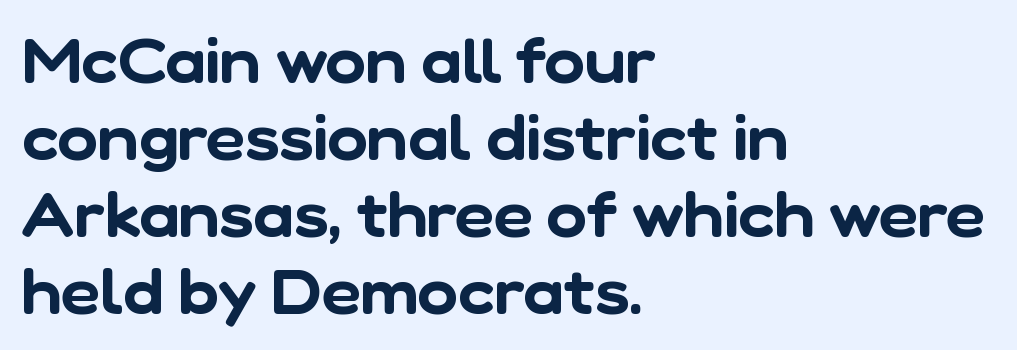
{"serif": "no", "width": "normal", "stroke_contrast": "low", "x_height": "medium", "monospaced": "no", "underline": "no", "align": "left", "line_spacing": "normal", "line_spacing_ratio": 1.26, "letter_spacing": "normal", "letter_spacing_em": 0.0, "glyph_px": 61}
